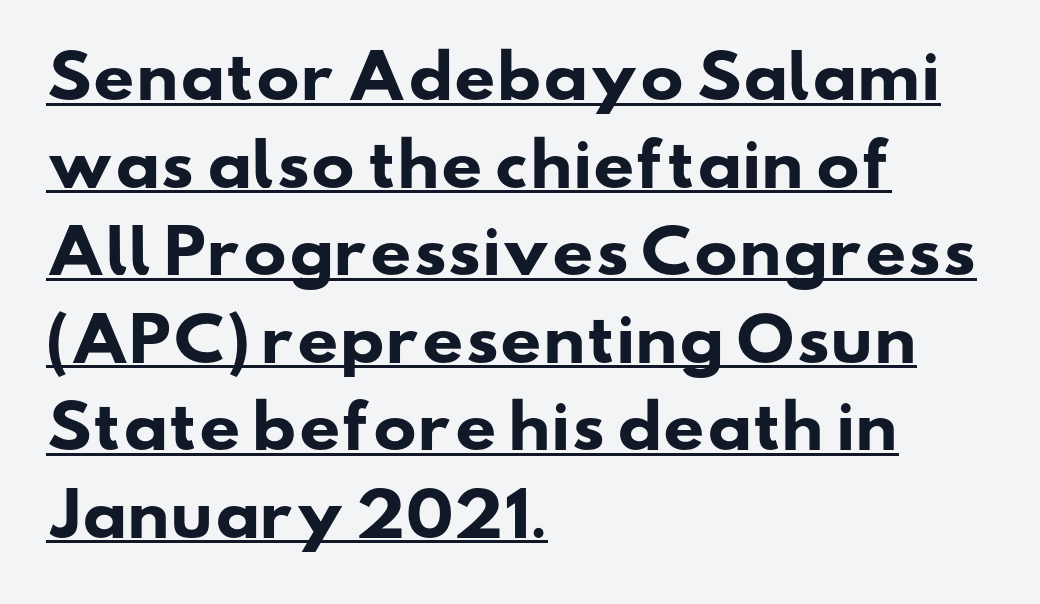
Q: Is the text bold? A: Yes.
Q: Is the typeface a serif or a sans-serif typeface? A: Sans-serif.
Q: Is the text underlined? A: Yes.
Q: How is the paragraph aligned? A: Left-aligned.
Q: Is the spacing between letters normal or unusually wide? A: Normal.
Q: Is the spacing between lines tight, normal or loose? A: Normal.
Q: Width (condensed, normal, or wide)? A: Wide.
Q: Stroke contrast? A: Low.
Q: x-height? A: Small.
Q: Monospaced? A: No.
